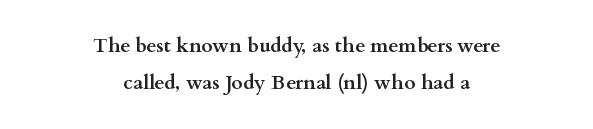
The image shows 20 px bold type, upright; set centered, line spacing 1.83x, normal letter spacing, not underlined.
